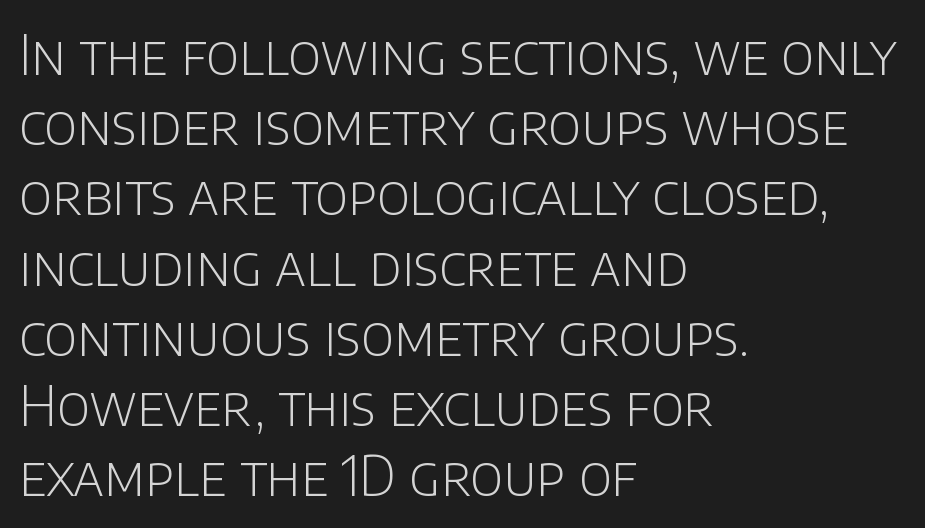
Q: Is the text bold? A: No.
Q: Is the text italic (slanted)? A: No, it is upright.
Q: Is the typeface a serif or a sans-serif typeface? A: Sans-serif.
Q: Is the text underlined? A: No.
Q: How is the paragraph aligned? A: Left-aligned.
Q: Is the spacing between letters normal or unusually wide? A: Normal.
Q: Is the spacing between lines tight, normal or loose? A: Normal.
Q: Width (condensed, normal, or wide)? A: Normal.
Q: Stroke contrast? A: Low.
Q: x-height? A: Large.
Q: Monospaced? A: No.
